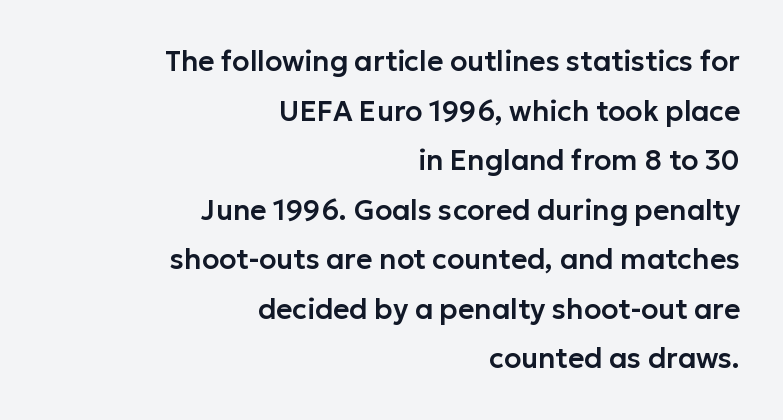
The image shows 28 px sans-serif type, upright; set right-aligned, line spacing 1.77x, normal letter spacing, not underlined; low stroke contrast and a medium x-height.
